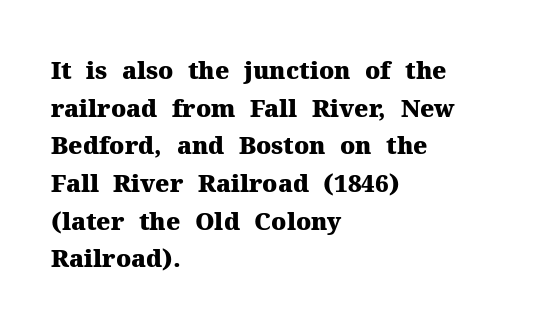
{"italic": "no", "bold": "yes", "underline": "no", "align": "left", "line_spacing": "normal", "line_spacing_ratio": 1.57, "letter_spacing": "normal", "letter_spacing_em": 0.0, "glyph_px": 24}
